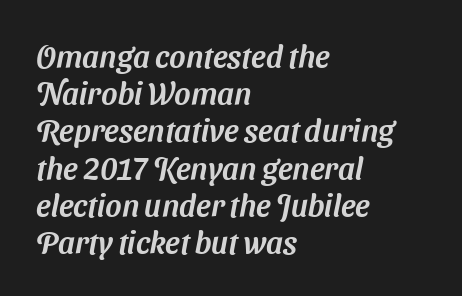
The image shows 31 px sans-serif type; set left-aligned, line spacing 1.2x, normal letter spacing, not underlined; medium stroke contrast and a medium x-height.
